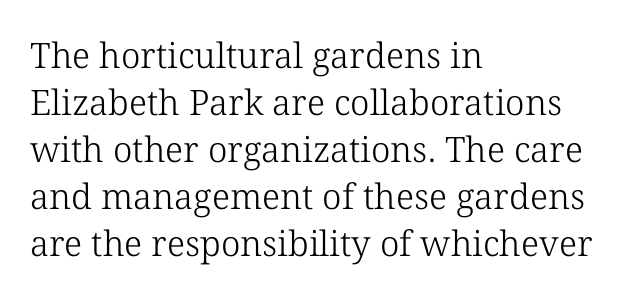
Summary of weight: not heavy and not bold. The ragged edge is on the right, which tells us the setting is flush left. Glance below the letters and you will spot only blank space. Spacing verdict: proportional, widths tailored to each character.
